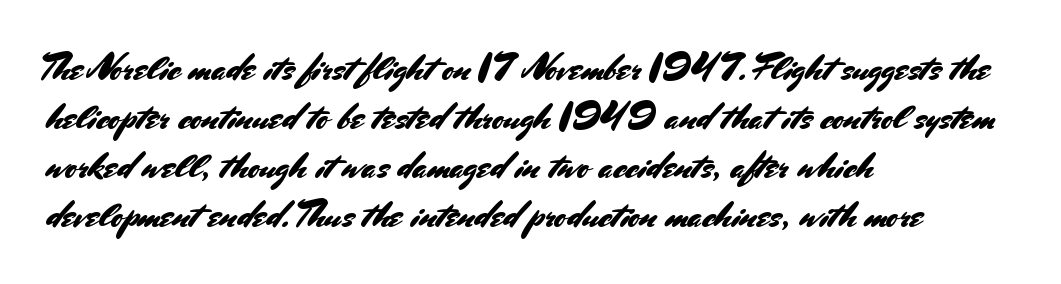
Q: Is the text italic (slanted)? A: Yes.
Q: Is the typeface a serif or a sans-serif typeface? A: Sans-serif.
Q: Is the text underlined? A: No.
Q: How is the paragraph aligned? A: Left-aligned.
Q: Is the spacing between letters normal or unusually wide? A: Normal.
Q: Is the spacing between lines tight, normal or loose? A: Normal.
Q: Width (condensed, normal, or wide)? A: Normal.
Q: Stroke contrast? A: Medium.
Q: x-height? A: Small.
Q: Monospaced? A: No.
